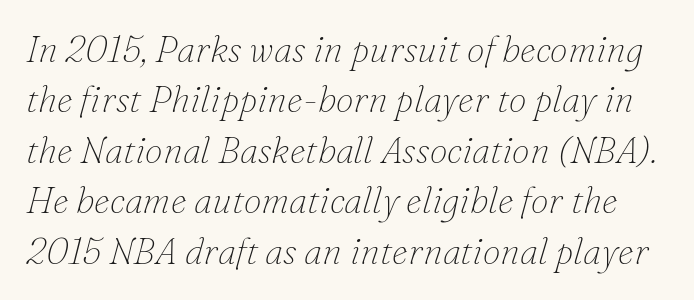
{"serif": "yes", "italic": "yes", "lean": "right", "slant_degrees": 16, "bold": "no", "weight": "thin", "width": "normal", "stroke_contrast": "low", "x_height": "small", "monospaced": "no", "underline": "no", "line_spacing": "normal", "line_spacing_ratio": 1.4, "letter_spacing": "normal", "letter_spacing_em": 0.0, "glyph_px": 36}
